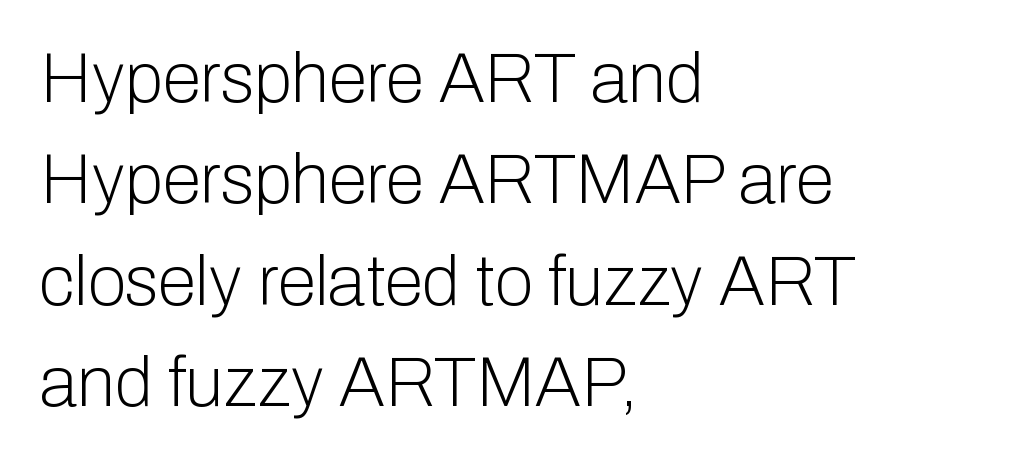
The image shows 70 px light sans-serif type, upright; set left-aligned, normal line spacing (1.45x), normal letter spacing, not underlined; low stroke contrast and a medium x-height.
